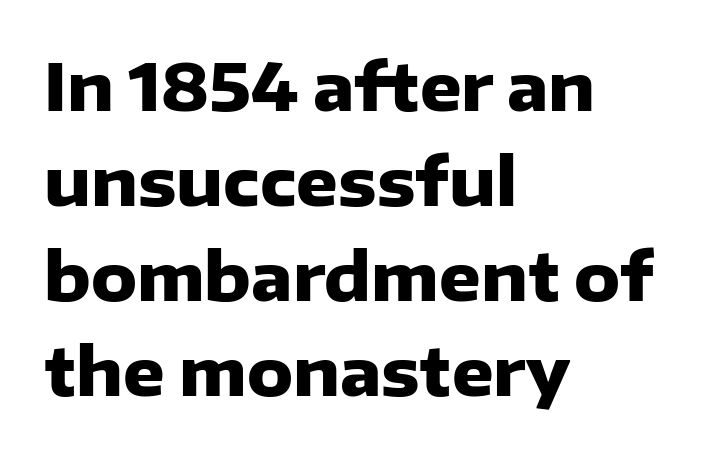
Observe the absence of serifs on each vertical stroke in this sample. Nobody drew a line under any word here. A typesetter would call this leading conventional body-copy spacing. The setting favours the left margin, as ordinary paragraphs usually do. Caption: standard tracking, unaltered.
